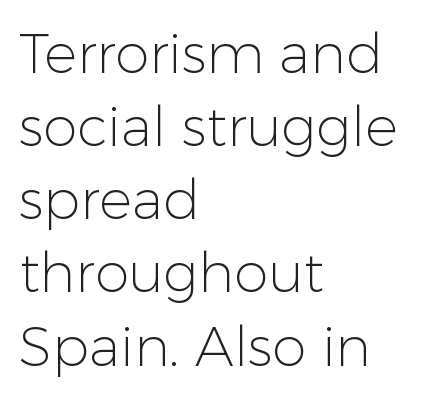
No italicization has been applied; the sample stays upright. The letters advance in unequal steps, a hallmark of proportional type. The gaps between neighbouring characters are ordinary and unremarkable. The ragged edge is on the right, which tells us the setting is flush left.
